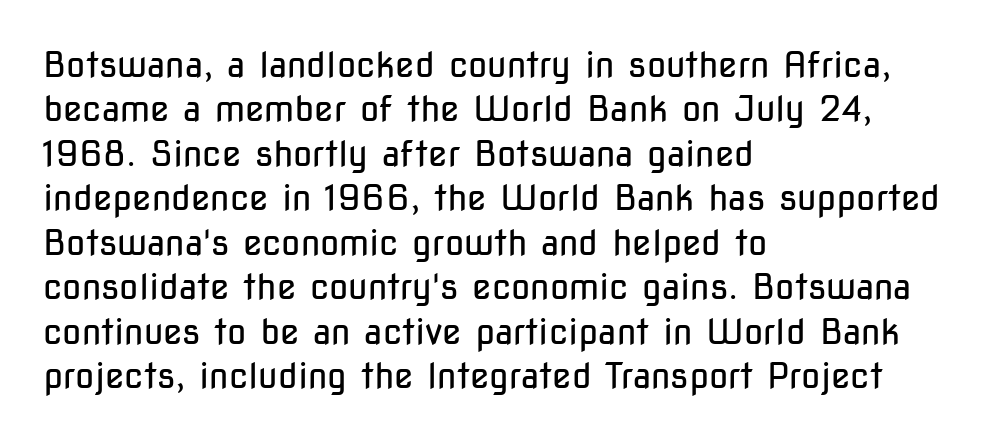
Nobody drew a line under any word here. Posture: straight, roman, zero tilt. Looks like regular typesetting: each glyph gets only the width it needs. Here the glyphs are tracked normally, forming tight word shapes. Each line starts at the same left margin while the right side varies. To sum up the face: it is a sans, with no serifs.
